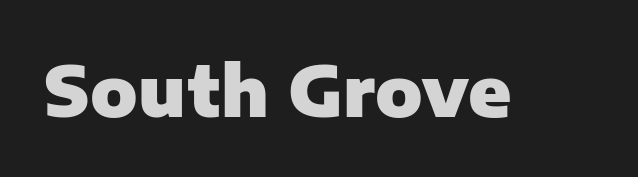
The image shows 70 px heavy sans-serif type, upright; set normal letter spacing, not underlined; low stroke contrast and a medium x-height.
